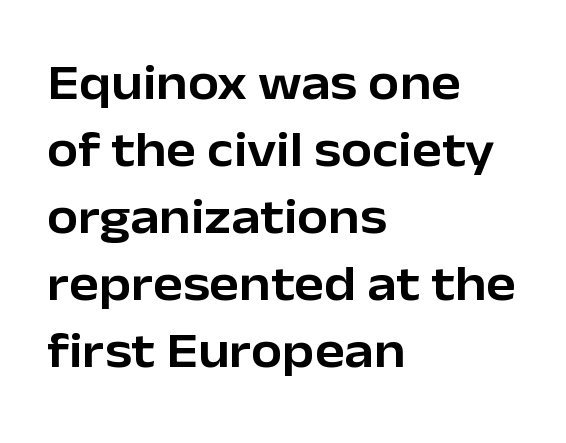
The image shows 50 px sans-serif type, upright; set left-aligned, normal line spacing (1.34x), normal letter spacing, not underlined; low stroke contrast and a medium x-height.
